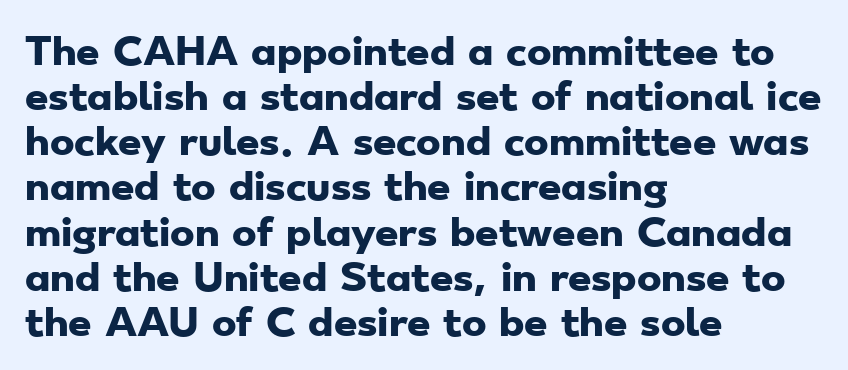
Q: Is the text bold? A: Yes.
Q: Is the typeface a serif or a sans-serif typeface? A: Sans-serif.
Q: Is the text underlined? A: No.
Q: How is the paragraph aligned? A: Left-aligned.
Q: Is the spacing between letters normal or unusually wide? A: Normal.
Q: Width (condensed, normal, or wide)? A: Wide.
Q: Stroke contrast? A: Low.
Q: x-height? A: Small.
Q: Monospaced? A: No.
